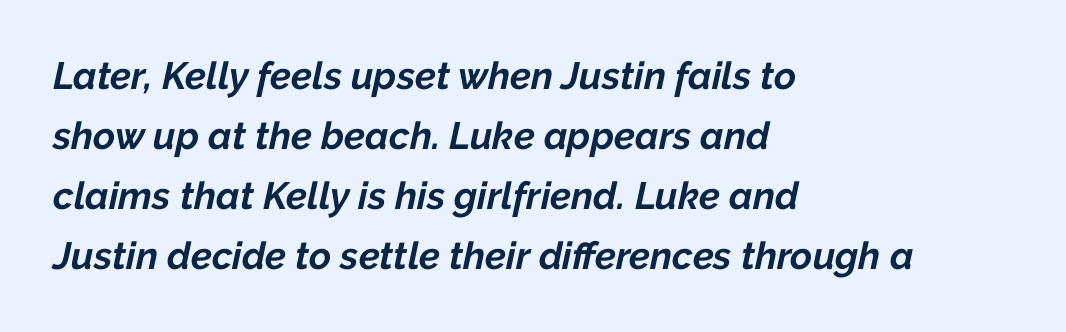
Q: Is the text bold? A: Yes.
Q: Is the text italic (slanted)? A: Yes, it leans right by about 12 degrees.
Q: Is the text underlined? A: No.
Q: How is the paragraph aligned? A: Left-aligned.
Q: Is the spacing between letters normal or unusually wide? A: Normal.
Q: Is the spacing between lines tight, normal or loose? A: Normal.
Q: Width (condensed, normal, or wide)? A: Normal.
Q: Stroke contrast? A: Low.
Q: x-height? A: Medium.
Q: Monospaced? A: No.
